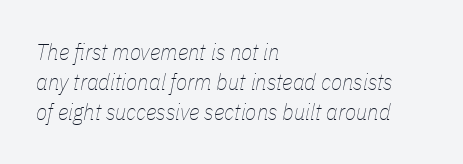
Weight: in the light-to-regular range. The passage shown leans; its letterforms are oblique. The text block is weighted toward the left margin, trailing off unevenly rightward. Quick note: interline space is typical. Glyph-to-glyph distance matches everyday printed text. Plain, unruled lines of type.
